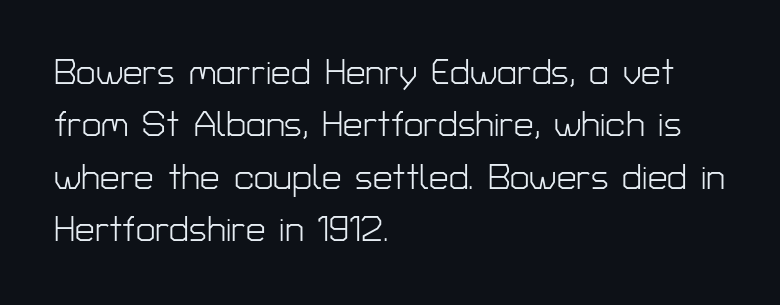
This reads as an unemphasized weight, regular at the heaviest. Do the letters lean? They stand straight. This rendering uses left alignment, leaving the right contour irregular. Caption: standard tracking, unaltered. The space between consecutive lines is moderate.
